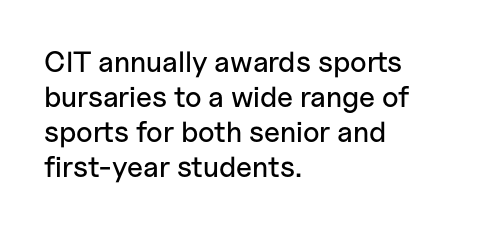
Q: Is the text italic (slanted)? A: No, it is upright.
Q: Is the typeface a serif or a sans-serif typeface? A: Sans-serif.
Q: Is the text underlined? A: No.
Q: How is the paragraph aligned? A: Left-aligned.
Q: Is the spacing between letters normal or unusually wide? A: Normal.
Q: Width (condensed, normal, or wide)? A: Normal.
Q: Stroke contrast? A: Low.
Q: x-height? A: Medium.
Q: Monospaced? A: No.
